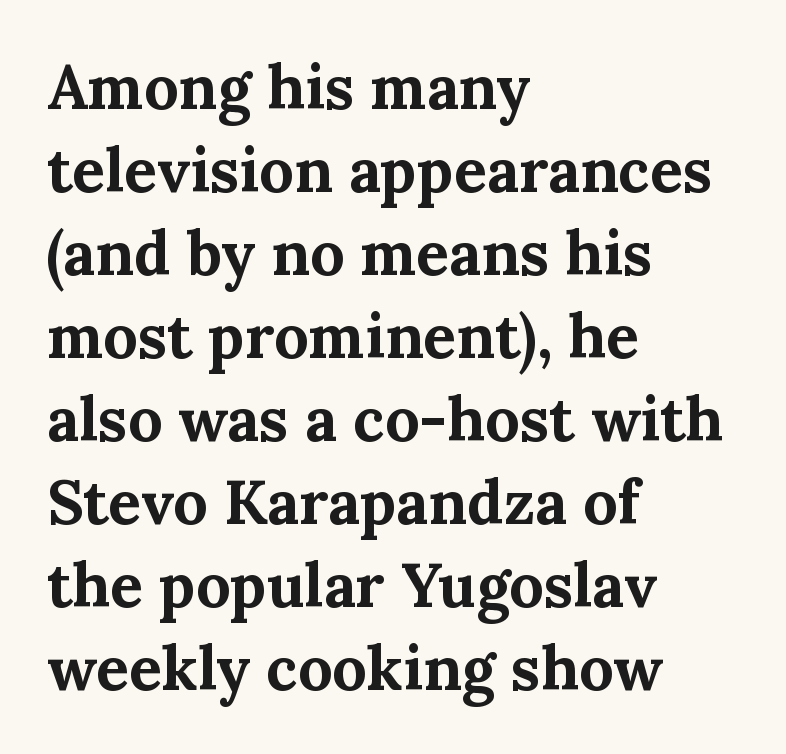
Spacing verdict: proportional, widths tailored to each character. Summary of vertical rhythm: regular, with standard interline spacing. The font's upright variant was chosen for this text. This rendering features lettering with no underline.
